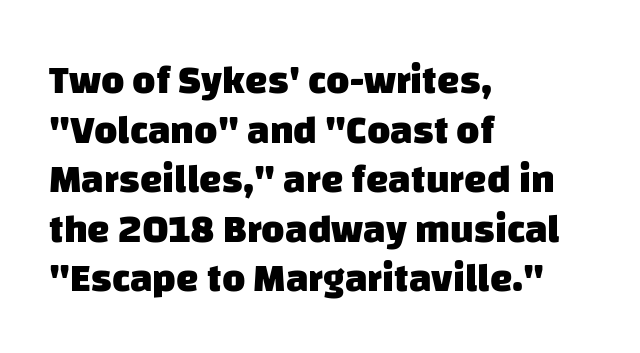
{"serif": "no", "bold": "yes", "weight": "heavy", "width": "normal", "stroke_contrast": "low", "x_height": "large", "monospaced": "no", "underline": "no", "align": "left", "line_spacing_ratio": 1.24, "letter_spacing": "normal", "letter_spacing_em": 0.0, "glyph_px": 40}
